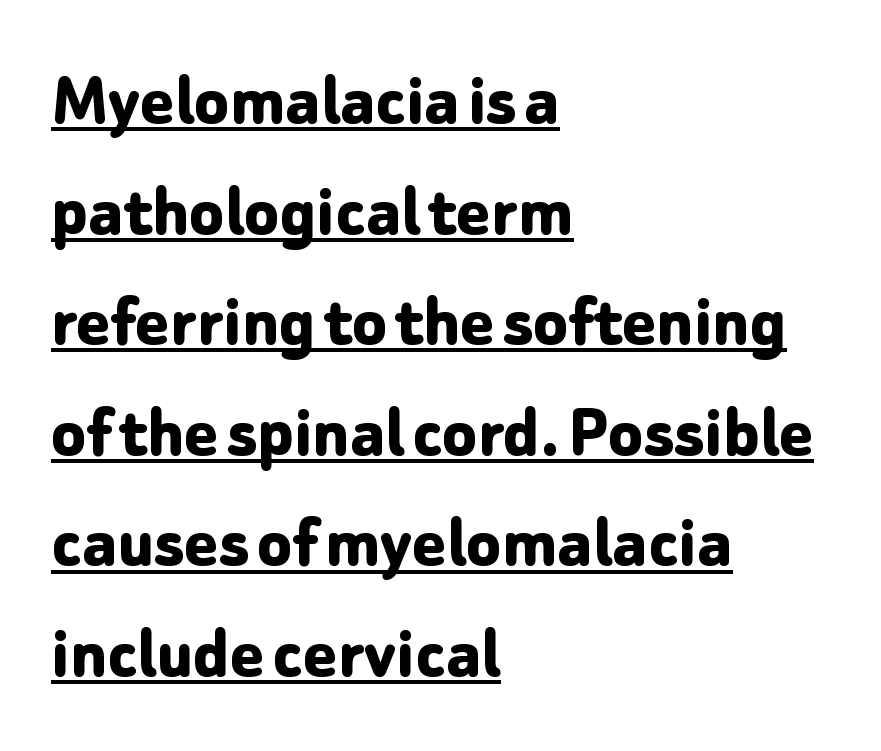
{"serif": "no", "italic": "no", "bold": "yes", "weight": "bold", "width": "normal", "stroke_contrast": "low", "x_height": "medium", "monospaced": "no", "underline": "yes", "align": "left", "line_spacing": "normal", "line_spacing_ratio": 1.4, "letter_spacing": "normal", "letter_spacing_em": 0.0, "glyph_px": 79}
